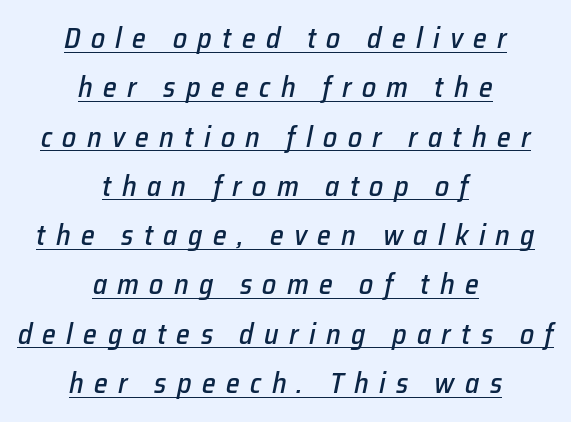
{"italic": "yes", "lean": "right", "slant_degrees": 12, "width": "normal", "stroke_contrast": "low", "x_height": "medium", "monospaced": "no", "underline": "yes", "align": "center", "line_spacing_ratio": 1.76, "letter_spacing": "wide", "letter_spacing_em": 0.37, "glyph_px": 28}
